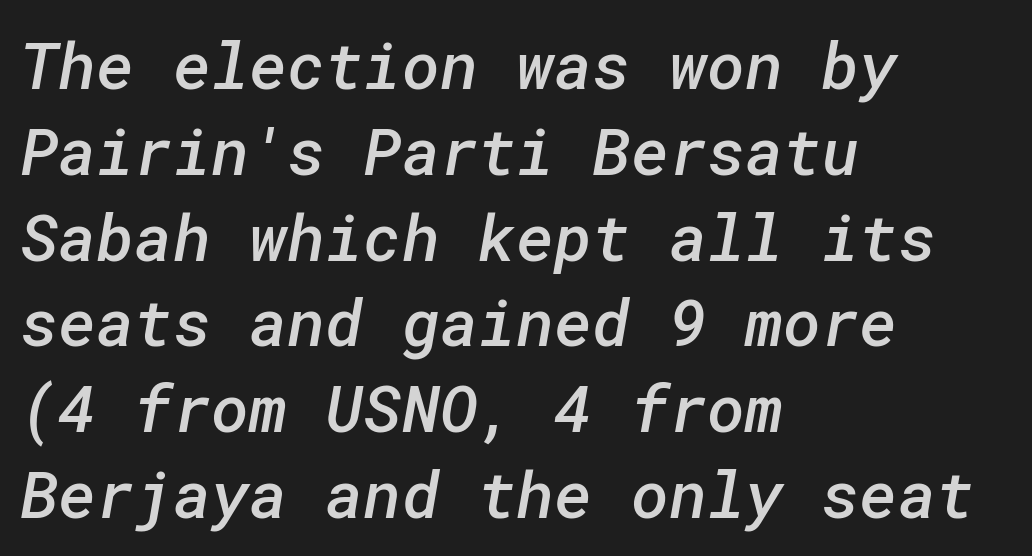
Q: Is the text bold? A: Semi-bold.
Q: Is the typeface a serif or a sans-serif typeface? A: Sans-serif.
Q: Is the text underlined? A: No.
Q: How is the paragraph aligned? A: Left-aligned.
Q: Is the spacing between letters normal or unusually wide? A: Normal.
Q: Is the spacing between lines tight, normal or loose? A: Normal.
Q: Width (condensed, normal, or wide)? A: Normal.
Q: Stroke contrast? A: Low.
Q: x-height? A: Medium.
